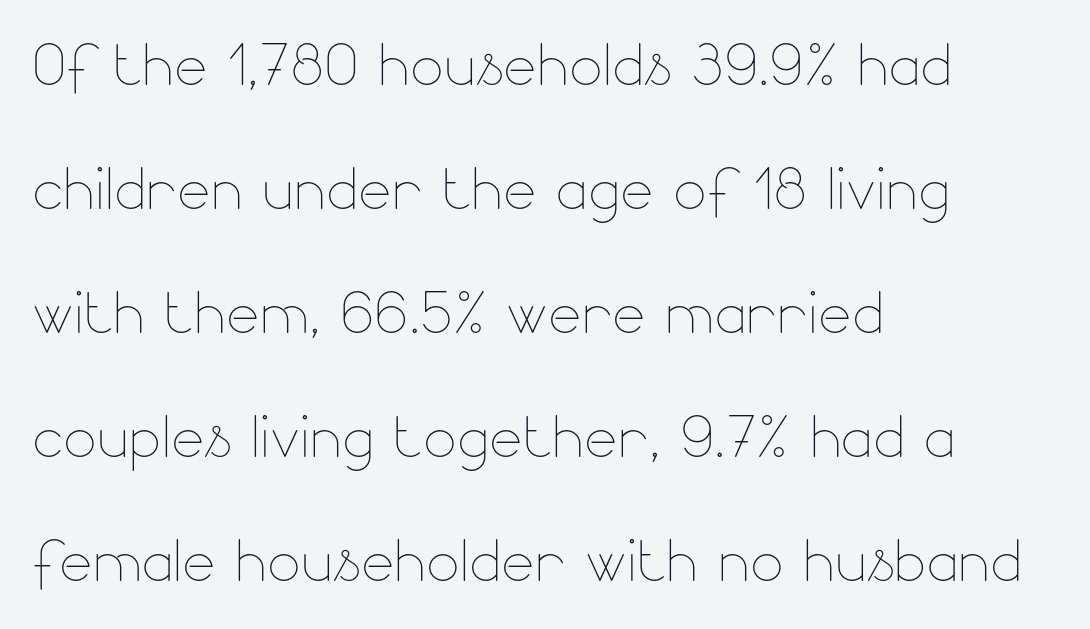
Q: Is the text bold? A: No.
Q: Is the text italic (slanted)? A: No, it is upright.
Q: Is the text underlined? A: No.
Q: How is the paragraph aligned? A: Left-aligned.
Q: Is the spacing between letters normal or unusually wide? A: Normal.
Q: Is the spacing between lines tight, normal or loose? A: Normal.
Q: Width (condensed, normal, or wide)? A: Normal.
Q: Stroke contrast? A: Low.
Q: x-height? A: Small.
Q: Monospaced? A: No.
